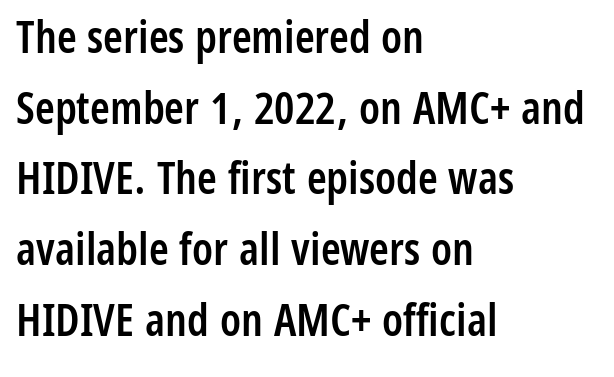
Q: Is the text bold? A: Semi-bold.
Q: Is the text italic (slanted)? A: No, it is upright.
Q: Is the typeface a serif or a sans-serif typeface? A: Sans-serif.
Q: Is the text underlined? A: No.
Q: How is the paragraph aligned? A: Left-aligned.
Q: Is the spacing between letters normal or unusually wide? A: Normal.
Q: Is the spacing between lines tight, normal or loose? A: Normal.
Q: Width (condensed, normal, or wide)? A: Condensed.
Q: Stroke contrast? A: Low.
Q: x-height? A: Medium.
Q: Monospaced? A: No.
